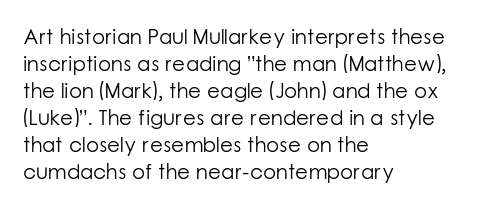
{"italic": "no", "bold": "no", "underline": "no", "align": "left", "line_spacing": "normal", "line_spacing_ratio": 1.29, "letter_spacing": "normal", "letter_spacing_em": 0.0, "glyph_px": 21}
